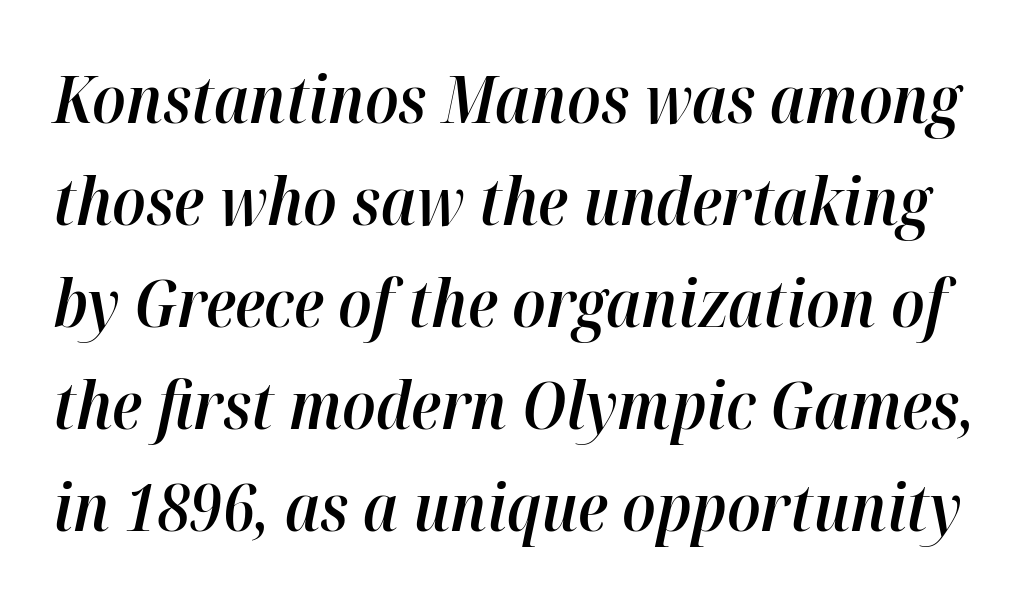
Q: Is the text bold? A: Semi-bold.
Q: Is the text italic (slanted)? A: Yes, it leans right by about 12 degrees.
Q: Is the text underlined? A: No.
Q: Is the spacing between letters normal or unusually wide? A: Normal.
Q: Is the spacing between lines tight, normal or loose? A: Normal.
Q: Width (condensed, normal, or wide)? A: Normal.
Q: Stroke contrast? A: High.
Q: x-height? A: Medium.
Q: Monospaced? A: No.
